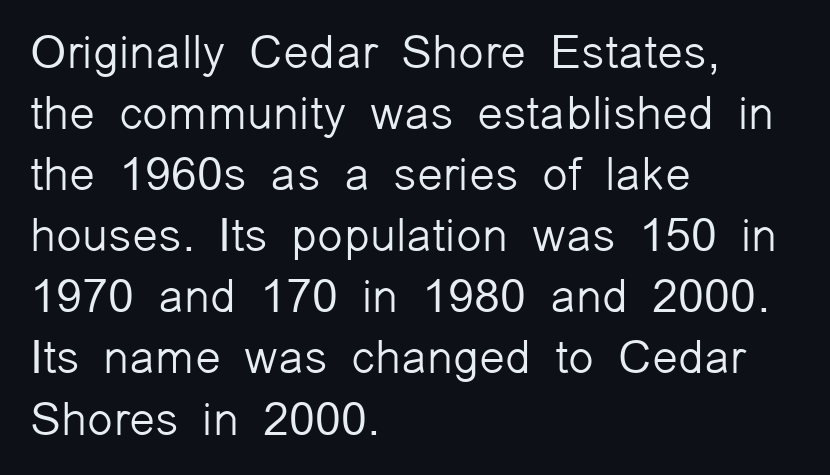
{"serif": "no", "italic": "no", "bold": "no", "weight": "light", "width": "normal", "stroke_contrast": "low", "x_height": "medium", "monospaced": "no", "underline": "no", "align": "left", "line_spacing": "normal", "line_spacing_ratio": 1.3, "letter_spacing": "normal", "letter_spacing_em": 0.0, "glyph_px": 47}
